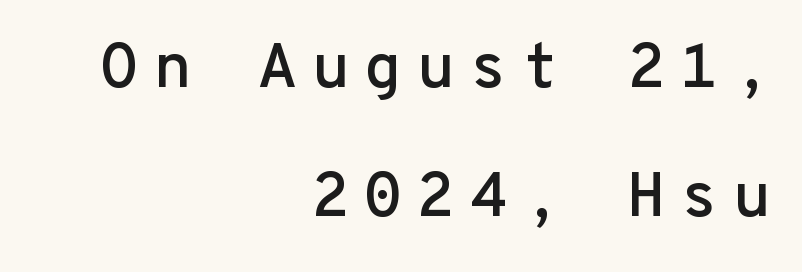
The image shows 63 px sans-serif type, upright, monospaced; set right-aligned, loose line spacing (2.04x), unusually wide letter spacing (+0.22 em), not underlined; low stroke contrast and a medium x-height.
